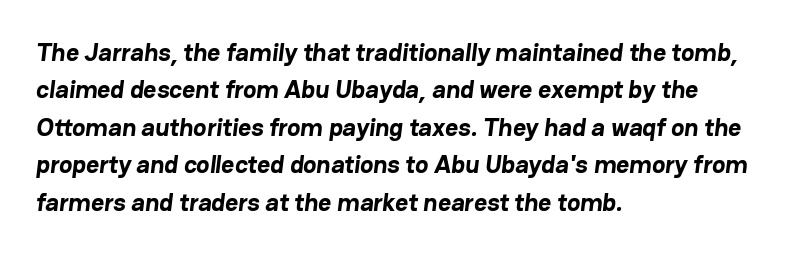
The image shows 25 px bold type; set left-aligned, normal line spacing (1.5x), normal letter spacing, not underlined.
